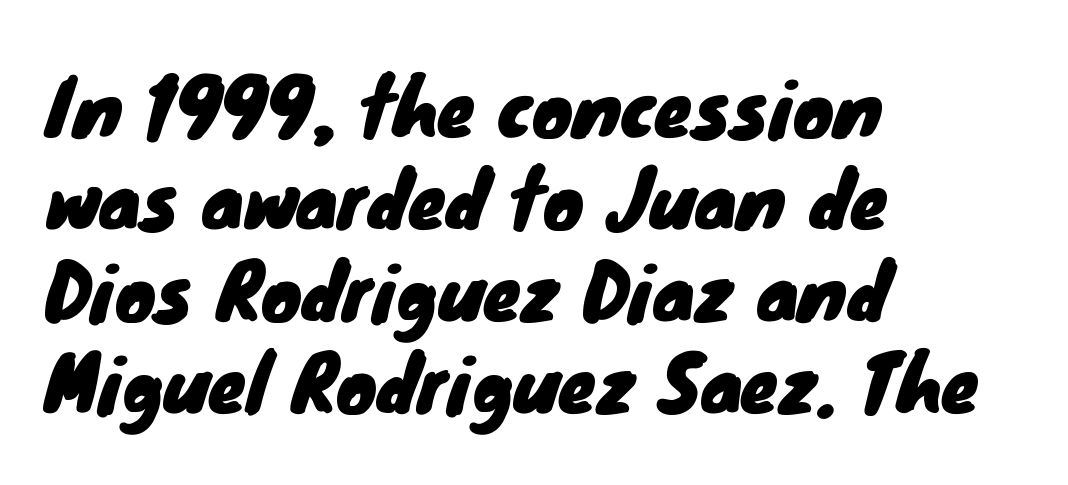
Q: Is the typeface a serif or a sans-serif typeface? A: Sans-serif.
Q: Is the text underlined? A: No.
Q: How is the paragraph aligned? A: Left-aligned.
Q: Is the spacing between letters normal or unusually wide? A: Normal.
Q: Width (condensed, normal, or wide)? A: Normal.
Q: Stroke contrast? A: Low.
Q: x-height? A: Small.
Q: Monospaced? A: No.
